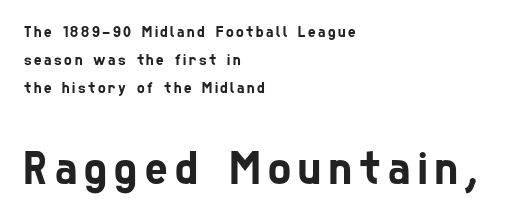
In this sample the second text group is rendered at the bigger scale. The strip under each line holds only bare page. A sans-serif font was chosen for this passage. The face used here is proportionally spaced, like ordinary book or web type.
